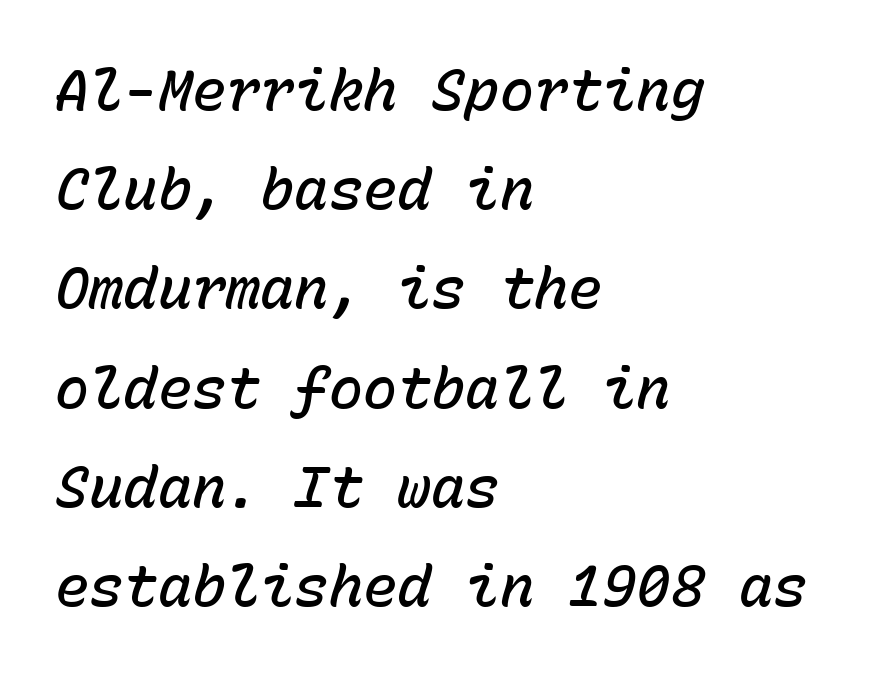
Q: Is the text bold? A: Semi-bold.
Q: Is the text italic (slanted)? A: Yes, it leans right by about 15 degrees.
Q: Is the text underlined? A: No.
Q: How is the paragraph aligned? A: Left-aligned.
Q: Is the spacing between letters normal or unusually wide? A: Normal.
Q: Width (condensed, normal, or wide)? A: Normal.
Q: Stroke contrast? A: Low.
Q: x-height? A: Medium.
Q: Monospaced? A: Yes.
